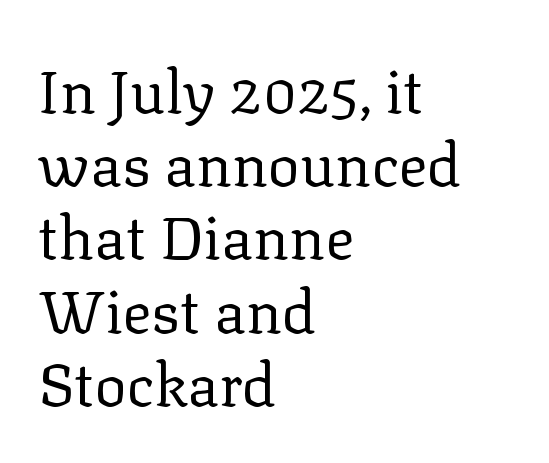
{"serif": "yes", "italic": "no", "bold": "no", "weight": "regular", "width": "normal", "stroke_contrast": "low", "x_height": "medium", "monospaced": "no", "underline": "no", "align": "left", "line_spacing_ratio": 1.22, "letter_spacing": "normal", "letter_spacing_em": 0.0, "glyph_px": 60}
